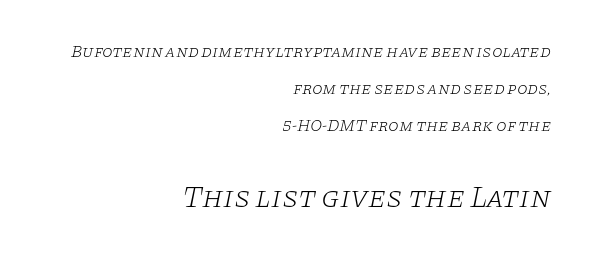
Just letters on the line, the space beneath them empty. These two chunks differ in scale, with the bottom chunk taking the larger measure. Think of a printed novel: that variable character pitch is what you see here. I'd call this a serif setting — the letters wear small feet.
